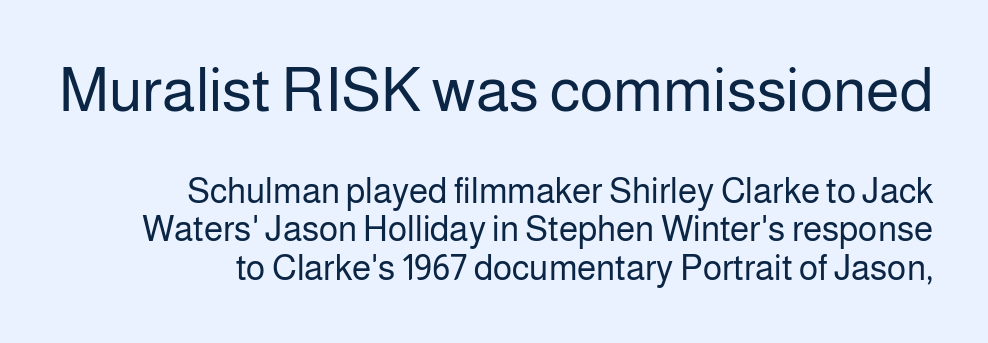
Q: Is the text bold? A: No.
Q: Is the text italic (slanted)? A: No, it is upright.
Q: Is the typeface a serif or a sans-serif typeface? A: Sans-serif.
Q: Is the text underlined? A: No.
Q: How is the paragraph aligned? A: Right-aligned.
Q: Is the spacing between letters normal or unusually wide? A: Normal.
Q: Is the spacing between lines tight, normal or loose? A: Tight.
Q: Which block of text is set in a larger size, the first (top) or the second (bottom)? A: The first (top) one.
Q: Width (condensed, normal, or wide)? A: Normal.
Q: Stroke contrast? A: Low.
Q: x-height? A: Medium.
Q: Monospaced? A: No.
